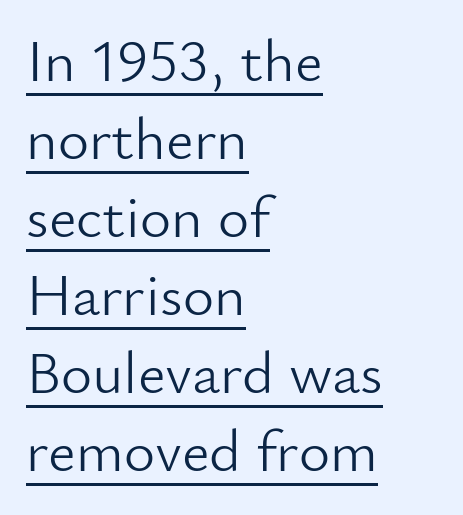
Q: Is the text bold? A: No.
Q: Is the text italic (slanted)? A: No, it is upright.
Q: Is the typeface a serif or a sans-serif typeface? A: Sans-serif.
Q: Is the text underlined? A: Yes.
Q: How is the paragraph aligned? A: Left-aligned.
Q: Is the spacing between letters normal or unusually wide? A: Normal.
Q: Is the spacing between lines tight, normal or loose? A: Normal.
Q: Width (condensed, normal, or wide)? A: Normal.
Q: Stroke contrast? A: Low.
Q: x-height? A: Small.
Q: Monospaced? A: No.
